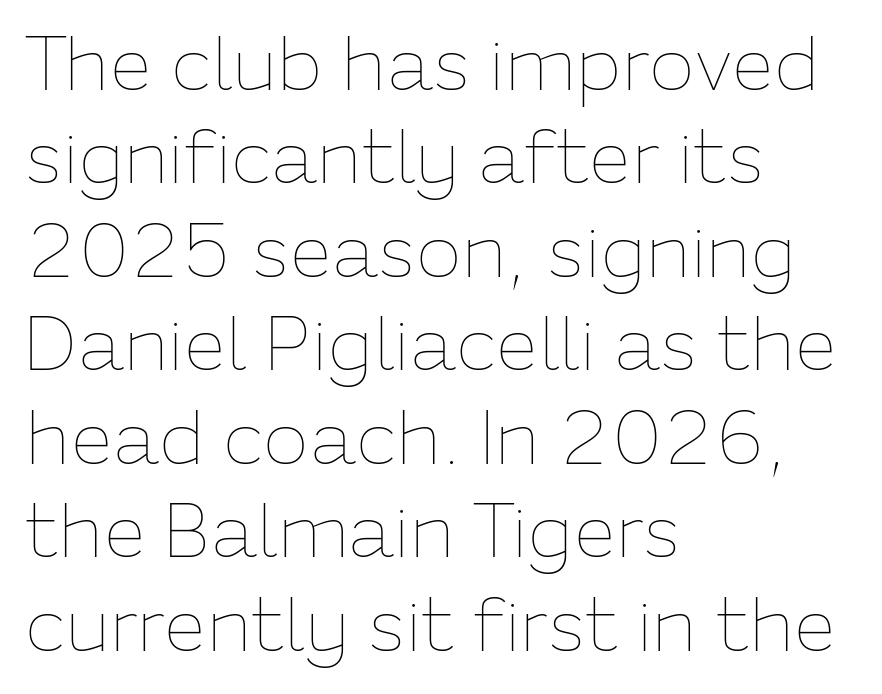
Alignment: flush left. Note the varied advance widths — an 'i' is clearly narrower than an 'm'. The lettering holds an erect, upright posture throughout. This is not heavy type; no bold has been used.
